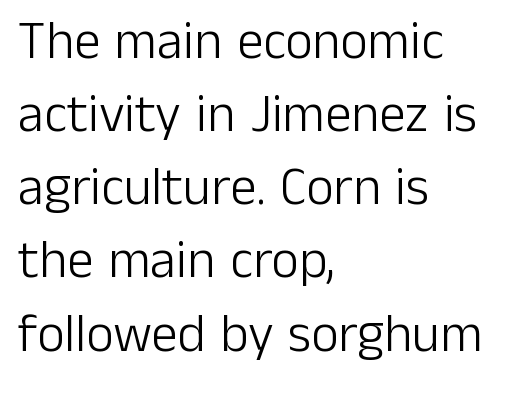
The image shows 53 px light sans-serif type, upright; set left-aligned, normal line spacing (1.38x), normal letter spacing, not underlined; low stroke contrast and a medium x-height.
